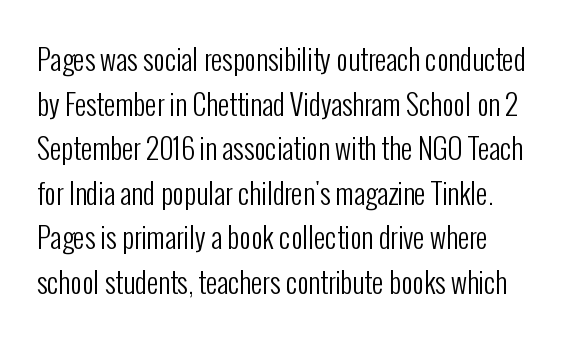
Q: Is the text bold? A: No.
Q: Is the text italic (slanted)? A: No, it is upright.
Q: Is the typeface a serif or a sans-serif typeface? A: Sans-serif.
Q: Is the text underlined? A: No.
Q: Is the spacing between letters normal or unusually wide? A: Normal.
Q: Is the spacing between lines tight, normal or loose? A: Normal.
Q: Width (condensed, normal, or wide)? A: Condensed.
Q: Stroke contrast? A: Low.
Q: x-height? A: Medium.
Q: Monospaced? A: No.
